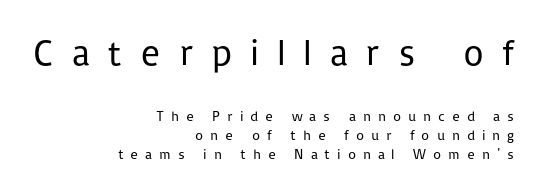
Q: Is the text bold? A: No.
Q: Is the text italic (slanted)? A: No, it is upright.
Q: Is the typeface a serif or a sans-serif typeface? A: Sans-serif.
Q: Is the text underlined? A: No.
Q: How is the paragraph aligned? A: Right-aligned.
Q: Is the spacing between letters normal or unusually wide? A: Unusually wide.
Q: Is the spacing between lines tight, normal or loose? A: Normal.
Q: Which block of text is set in a larger size, the first (top) or the second (bottom)? A: The first (top) one.
Q: Width (condensed, normal, or wide)? A: Normal.
Q: Stroke contrast? A: Low.
Q: x-height? A: Medium.
Q: Monospaced? A: No.
